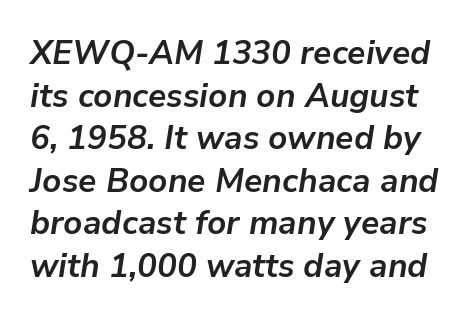
Q: Is the text bold? A: Yes.
Q: Is the text italic (slanted)? A: Yes, it leans right by about 9 degrees.
Q: Is the text underlined? A: No.
Q: Is the spacing between letters normal or unusually wide? A: Normal.
Q: Is the spacing between lines tight, normal or loose? A: Normal.
Q: Width (condensed, normal, or wide)? A: Normal.
Q: Stroke contrast? A: Low.
Q: x-height? A: Medium.
Q: Monospaced? A: No.
